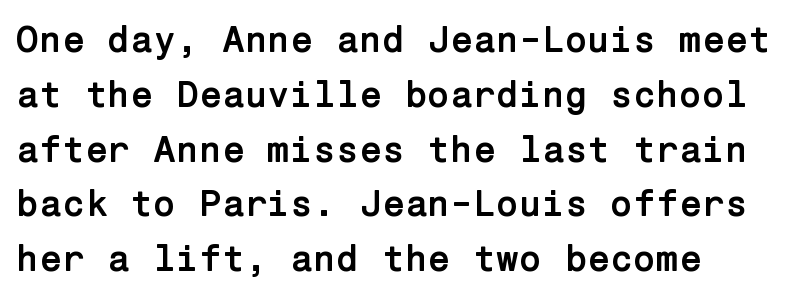
{"serif": "no", "italic": "no", "bold": "yes", "weight": "semibold", "width": "normal", "stroke_contrast": "low", "x_height": "medium", "underline": "no", "align": "left", "line_spacing": "normal", "line_spacing_ratio": 1.48, "letter_spacing": "normal", "letter_spacing_em": 0.0, "glyph_px": 37}
